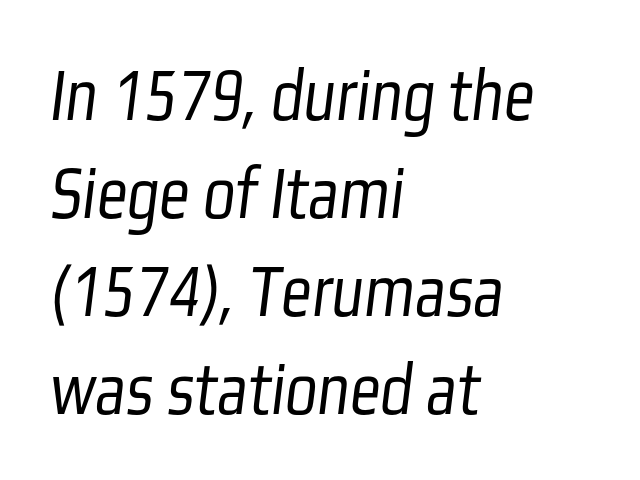
Each row of text sits above clean, open space. Reading down the column, the eye jumps a familiar distance to each next line. Words appear dense and cohesive because spacing is normal. The strokes are not fattened; the text isn't bold. The letters advance in unequal steps, a hallmark of proportional type.
